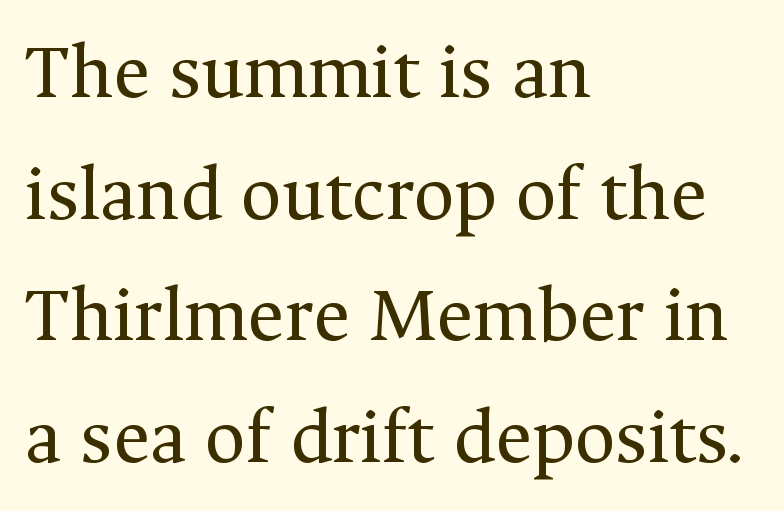
The weight would be labelled regular, book, light, or lighter still. Here the designer chose a conventional face with non-uniform glyph widths. The typeface chosen for these lines features serifs. The gap between lines stays unmarked. Here the glyphs are tracked normally, forming tight word shapes. Upright lettering throughout.
